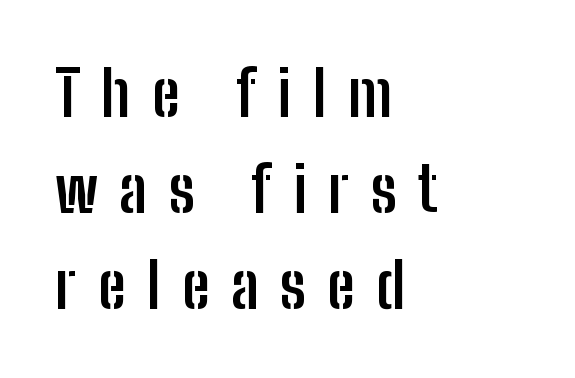
The tracking reads as deliberately expanded to a designer's eye. Only glyphs here, with clear space below each row. If you measured baseline to baseline, you'd find a middling distance. Layout note: lines flush left. The rendering shows plain stroke endings on the letterforms — a sans-serif design. Chunky letters — that's bold for sure.
